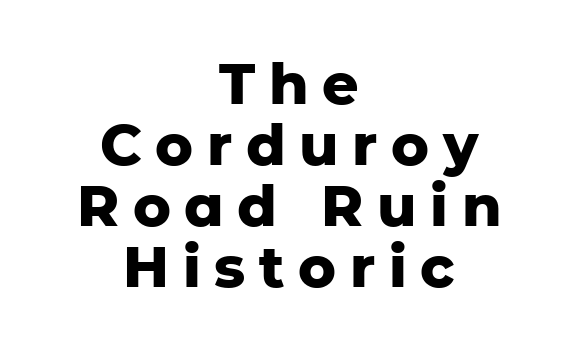
Descenders are the only things crossing below the line. A full-strength bold gives these letters their thick strokes. Tracking value appears strongly positive — letters spread wide. Think of a printed novel: that variable character pitch is what you see here.
